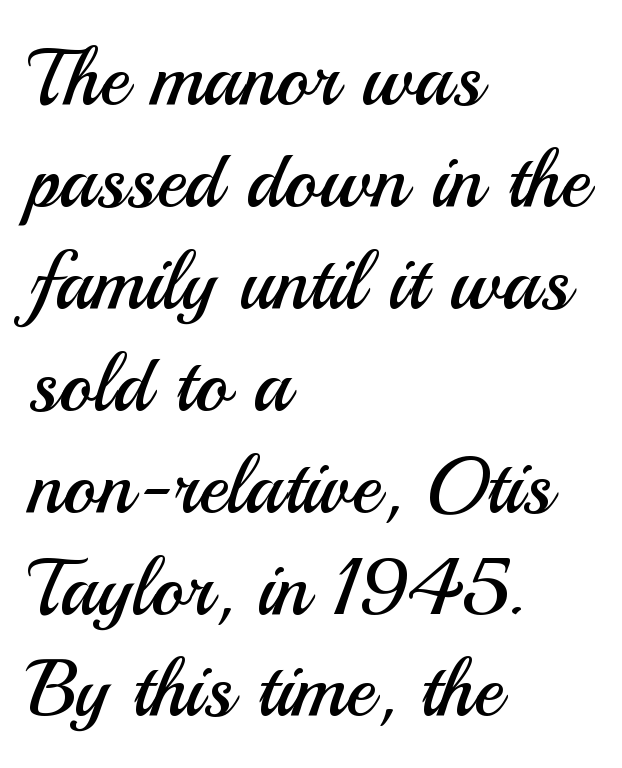
Type without underlining. Compared with typical paragraphs, the rows here are spaced about the same. This reads as an unemphasized weight, regular at the heaviest. Words appear dense and cohesive because spacing is normal. Does the type have serifs? No, each stem ends abruptly.
